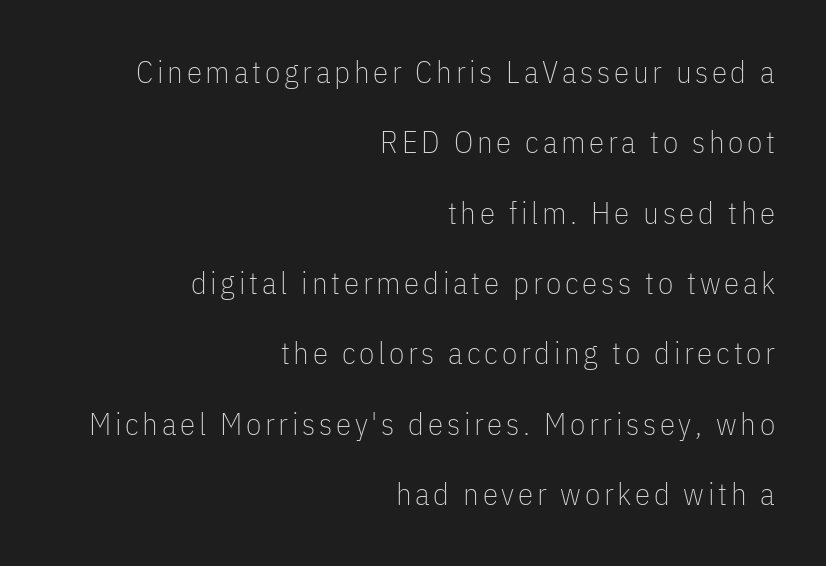
The image shows 31 px thin, condensed sans-serif type, upright; set right-aligned, loose line spacing (2.27x), not underlined; low stroke contrast and a medium x-height.
